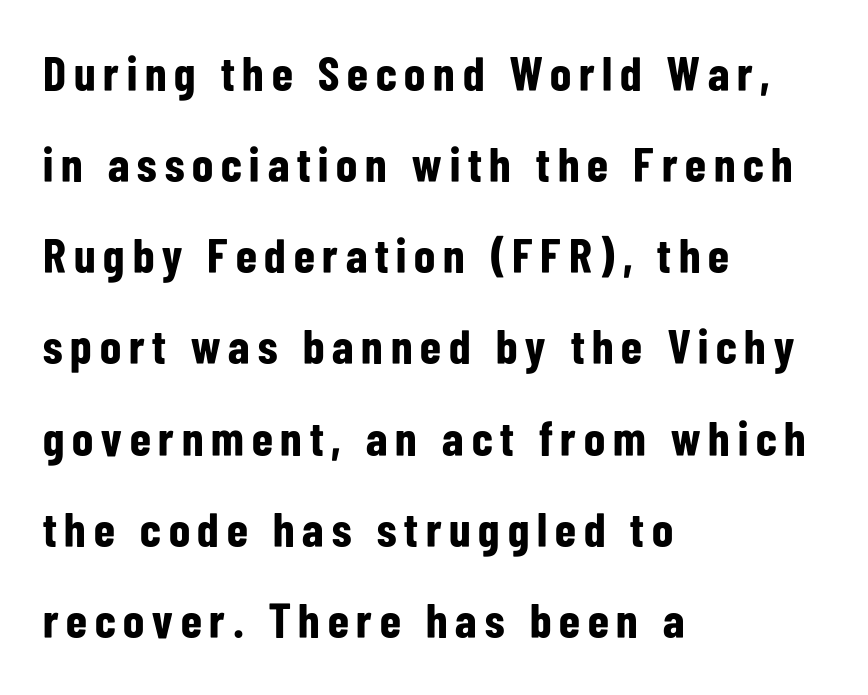
Nope, not italic — everything's standing straight. Chunky letters — that's bold for sure. You could not count columns in this text — the font is proportionally spaced. A classic flush-left, rag-right setting is used for this passage. You can tell from the bare stems that sans-serif type was used.
